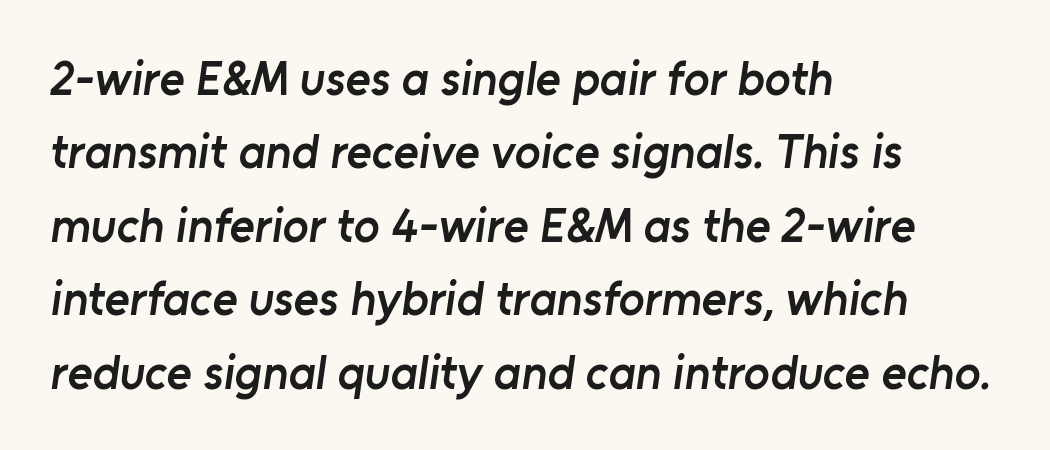
{"serif": "no", "bold": "semi", "weight": "semibold", "width": "normal", "stroke_contrast": "low", "x_height": "medium", "monospaced": "no", "underline": "no", "align": "left", "line_spacing": "normal", "line_spacing_ratio": 1.53, "letter_spacing": "normal", "letter_spacing_em": 0.0, "glyph_px": 48}
